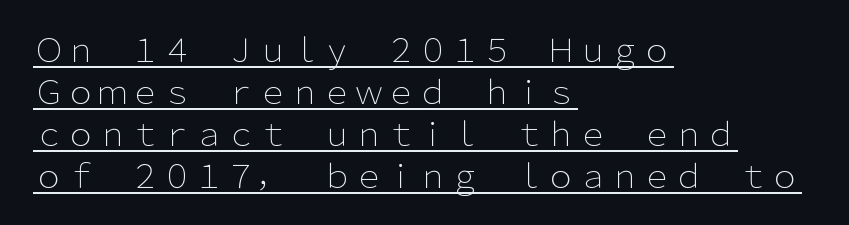
{"serif": "no", "italic": "no", "bold": "no", "weight": "light", "width": "normal", "stroke_contrast": "low", "x_height": "medium", "monospaced": "no", "underline": "yes", "align": "left", "line_spacing": "normal", "line_spacing_ratio": 1.31, "letter_spacing": "normal", "letter_spacing_em": 0.0, "glyph_px": 32}
